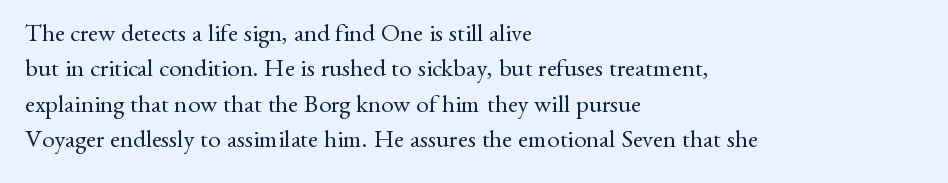
{"italic": "no", "bold": "no", "underline": "no", "align": "left", "line_spacing": "normal", "line_spacing_ratio": 1.42, "letter_spacing": "normal", "letter_spacing_em": 0.0, "glyph_px": 25}
